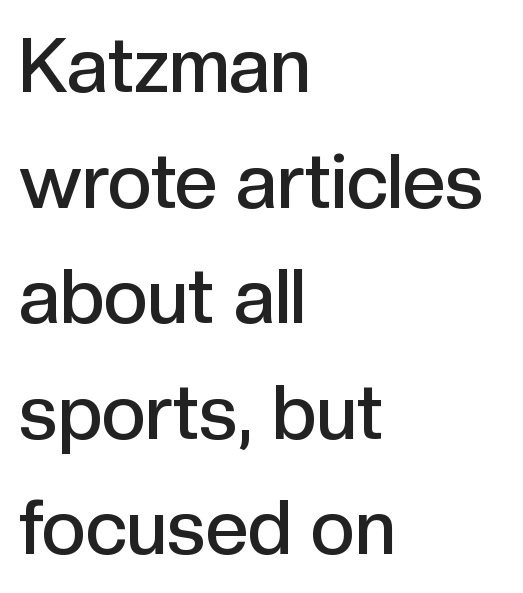
{"serif": "no", "italic": "no", "bold": "semi", "weight": "semibold", "width": "normal", "x_height": "medium", "monospaced": "no", "underline": "no", "align": "left", "line_spacing": "normal", "line_spacing_ratio": 1.52, "letter_spacing": "normal", "letter_spacing_em": 0.0, "glyph_px": 76}
